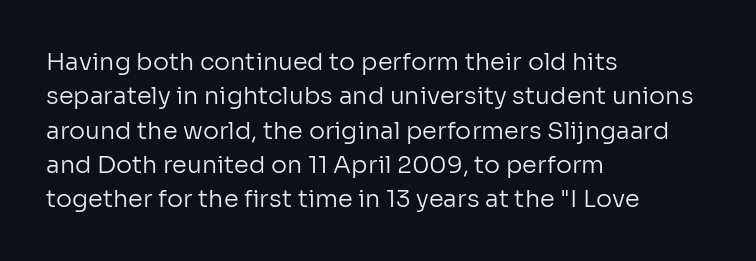
Vertical stems look standard width or narrower in stroke. Default kerning and tracking; the words read as compact shapes. These lines are set flush left with a ragged right edge. The baseline area is clear.
